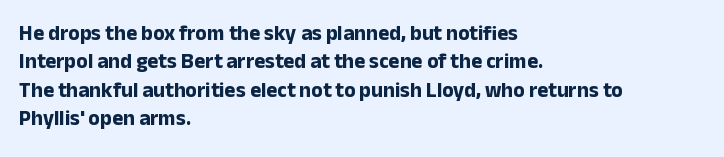
Q: Is the text bold? A: Yes.
Q: Is the text italic (slanted)? A: No, it is upright.
Q: Is the text underlined? A: No.
Q: How is the paragraph aligned? A: Left-aligned.
Q: Is the spacing between letters normal or unusually wide? A: Normal.
Q: Is the spacing between lines tight, normal or loose? A: Normal.
